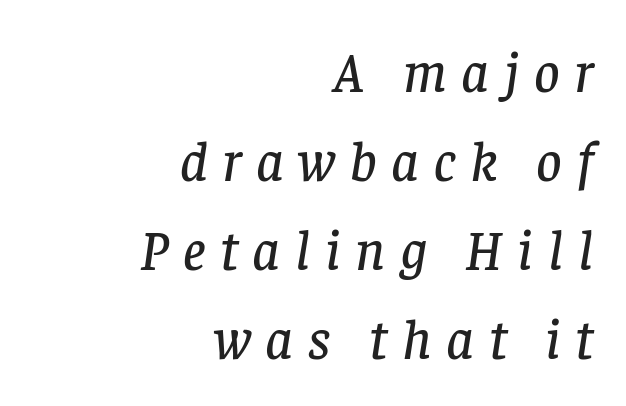
Line ends are locked; line starts wander. Caption: expanded tracking, letters set apart. Line spacing here is normal. The letters are slanted; this is an italic face.
